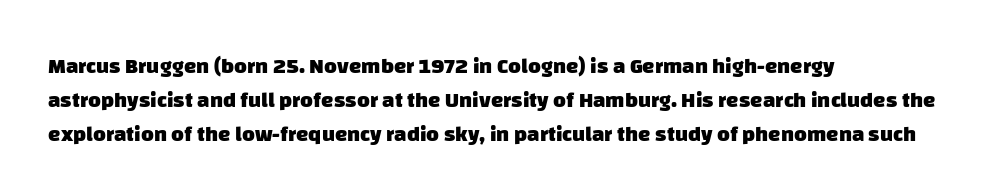
The image shows 22 px bold type; set left-aligned, normal line spacing (1.54x), normal letter spacing, not underlined.
